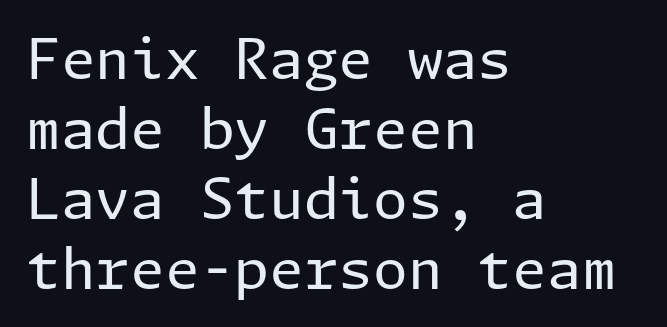
The image shows 56 px regular-weight sans-serif type, upright; set left-aligned, normal line spacing (1.25x), normal letter spacing, not underlined; low stroke contrast and a medium x-height.
